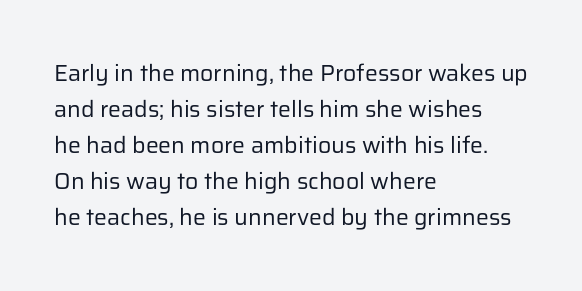
{"italic": "no", "bold": "no", "underline": "no", "align": "left", "line_spacing": "normal", "line_spacing_ratio": 1.57, "letter_spacing": "normal", "letter_spacing_em": 0.0, "glyph_px": 23}
